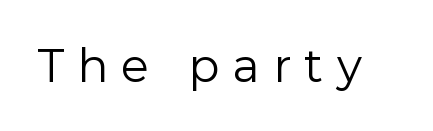
The string is rendered with underlining switched off. It's the straight-up-and-down kind of type. Tracking here is generous; glyphs stand well apart from one another. No letter is thick-stroked: the sample isn't bold. You could not count columns in this text — the font is proportionally spaced.
